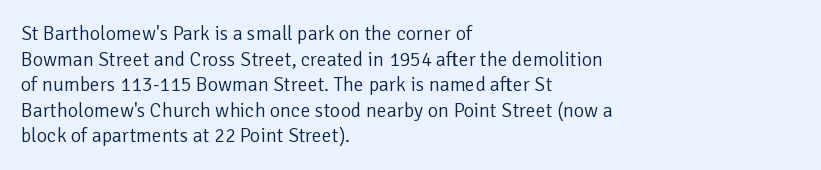
The image shows 20 px text type, upright; set left-aligned, normal line spacing (1.28x), normal letter spacing, not underlined.
